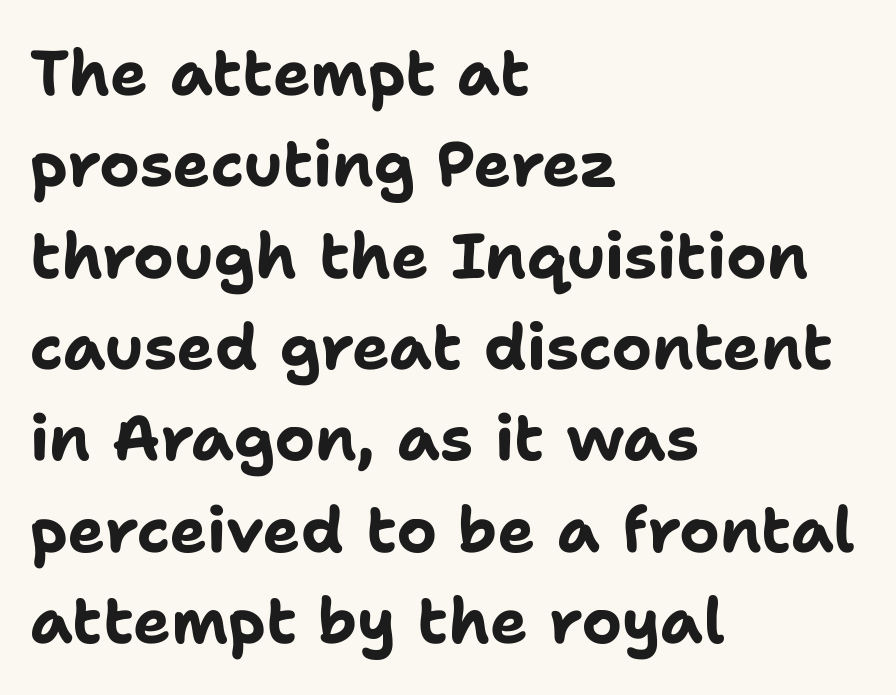
{"serif": "no", "italic": "no", "bold": "yes", "weight": "bold", "width": "normal", "stroke_contrast": "low", "x_height": "medium", "monospaced": "no", "underline": "no", "align": "left", "line_spacing": "normal", "line_spacing_ratio": 1.45, "letter_spacing": "normal", "letter_spacing_em": 0.0, "glyph_px": 63}
